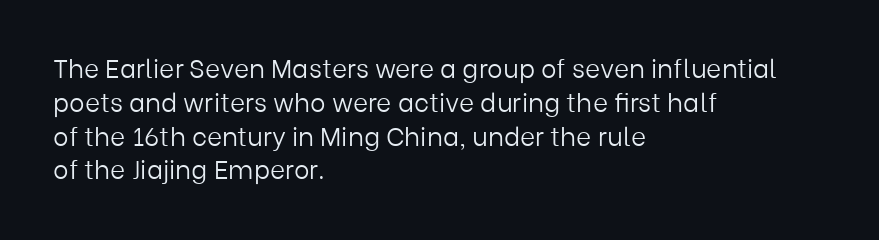
Descenders are the only things crossing below the line. Vertical strokes here are truly vertical. Compared with typical paragraphs, the rows here are spaced about the same. The setting favours the left margin, as ordinary paragraphs usually do.
